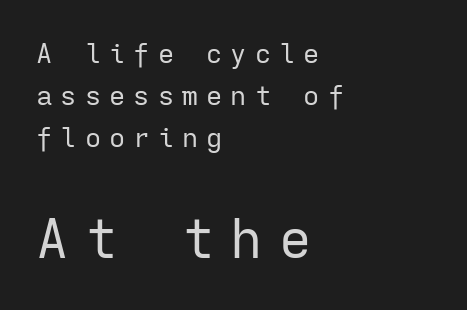
The image shows 54 px regular-weight sans-serif type, upright, monospaced; set left-aligned, normal line spacing (1.55x), unusually wide letter spacing (+0.3 em), not underlined; the second (bottom) block is 2.0x larger; low stroke contrast and a medium x-height.
